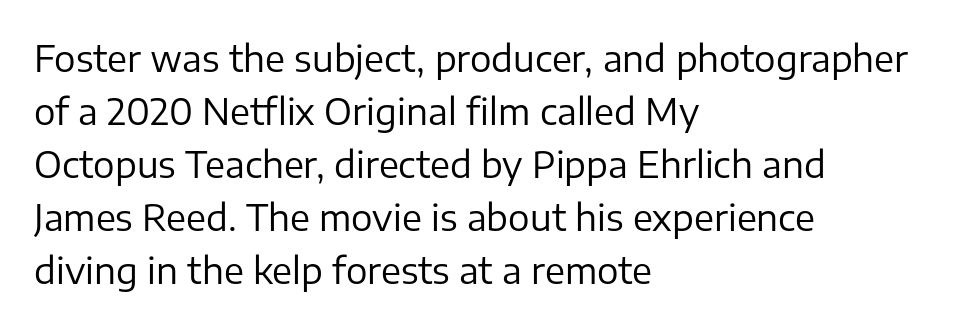
The type sits square on the baseline with zero lean. Casual observation: everything's shoved over to the left. No chunkiness to these letters — they're not bold. This rendering features lettering with no underline. Baseline-to-baseline distance is the conventional proportion of letter height. Default kerning and tracking; the words read as compact shapes.
